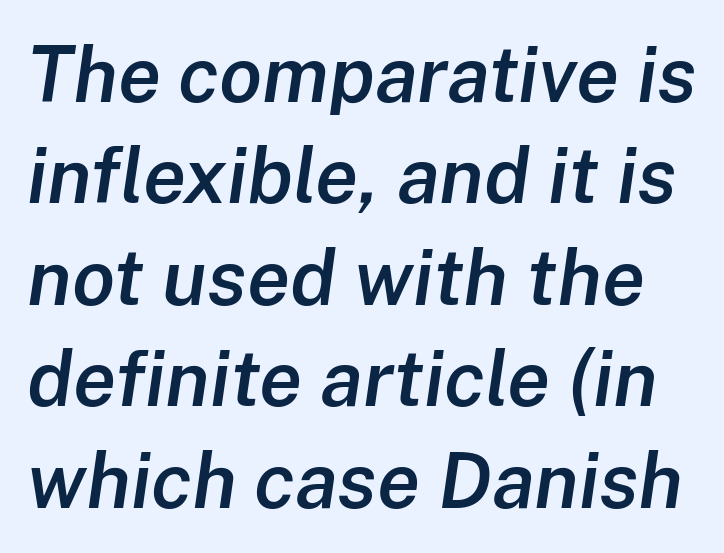
Q: Is the text bold? A: Semi-bold.
Q: Is the text italic (slanted)? A: Yes, it leans right by about 8 degrees.
Q: Is the text underlined? A: No.
Q: Is the spacing between letters normal or unusually wide? A: Normal.
Q: Is the spacing between lines tight, normal or loose? A: Normal.
Q: Width (condensed, normal, or wide)? A: Normal.
Q: Stroke contrast? A: Low.
Q: x-height? A: Medium.
Q: Monospaced? A: No.
